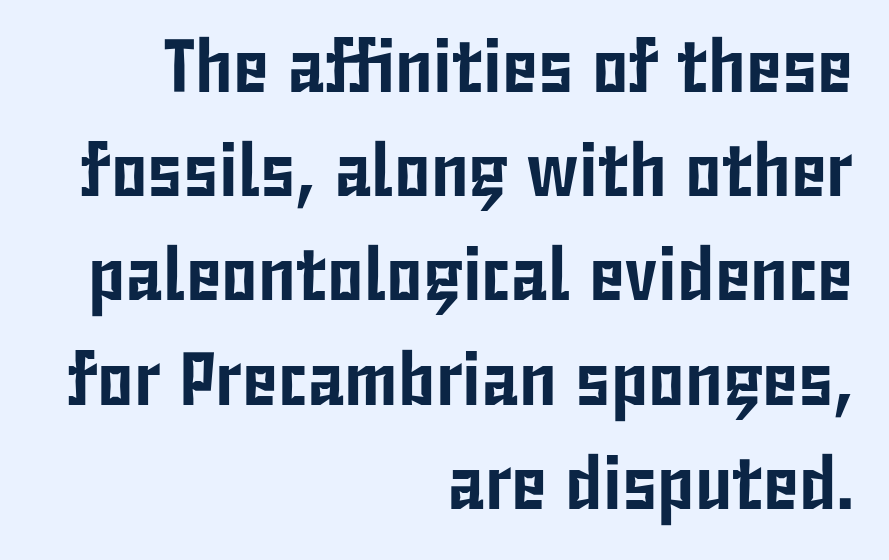
Q: Is the text italic (slanted)? A: No, it is upright.
Q: Is the typeface a serif or a sans-serif typeface? A: Sans-serif.
Q: Is the text underlined? A: No.
Q: How is the paragraph aligned? A: Right-aligned.
Q: Is the spacing between letters normal or unusually wide? A: Normal.
Q: Is the spacing between lines tight, normal or loose? A: Normal.
Q: Width (condensed, normal, or wide)? A: Condensed.
Q: Stroke contrast? A: Low.
Q: x-height? A: Medium.
Q: Monospaced? A: No.
